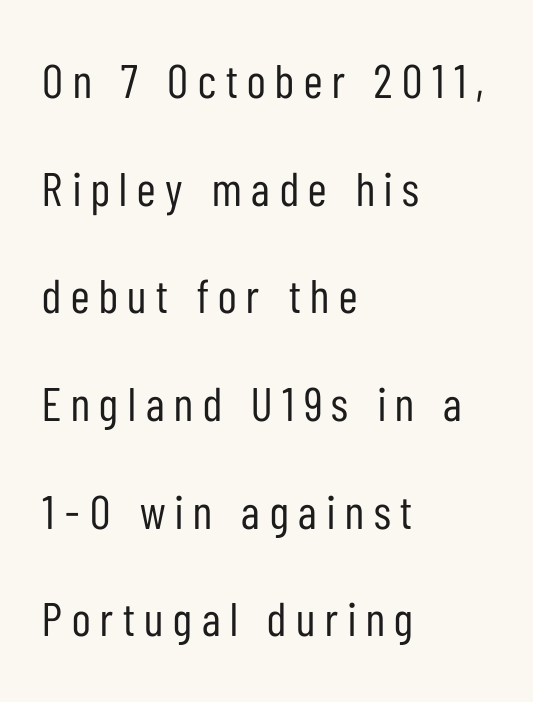
The image shows 47 px regular-weight, condensed sans-serif type, upright; set left-aligned, loose line spacing (2.29x), unusually wide letter spacing (+0.21 em), not underlined; low stroke contrast and a medium x-height.
